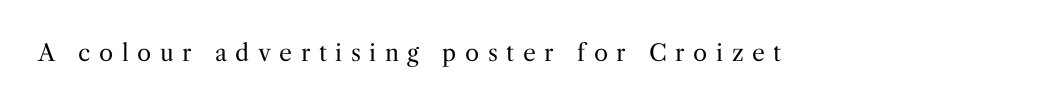
Q: Is the text bold? A: No.
Q: Is the text italic (slanted)? A: No, it is upright.
Q: Is the text underlined? A: No.
Q: Is the spacing between letters normal or unusually wide? A: Unusually wide.
